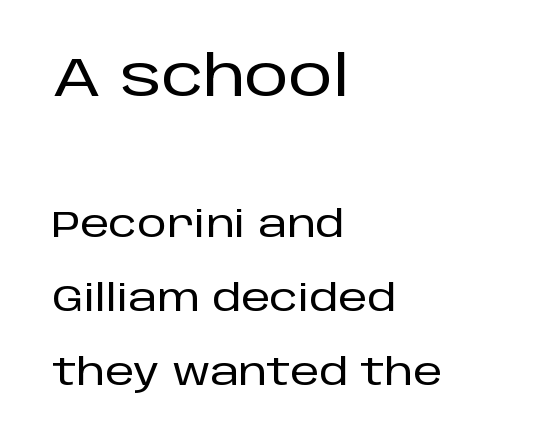
{"serif": "no", "italic": "no", "width": "normal", "stroke_contrast": "low", "x_height": "large", "monospaced": "no", "underline": "no", "align": "left", "line_spacing": "loose", "line_spacing_ratio": 2.01, "letter_spacing": "normal", "letter_spacing_em": 0.0, "larger_block": "first", "size_ratio": 1.49, "glyph_px": 55}
